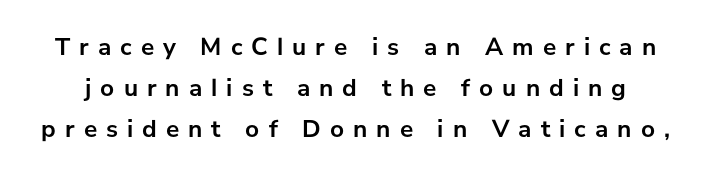
Q: Is the text bold? A: Yes.
Q: Is the text italic (slanted)? A: No, it is upright.
Q: Is the text underlined? A: No.
Q: Is the spacing between letters normal or unusually wide? A: Unusually wide.
Q: Is the spacing between lines tight, normal or loose? A: Normal.
